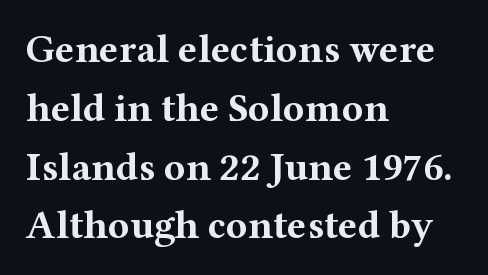
Varying glyph widths throughout — classic text-font behaviour. The string is rendered with underlining switched off. Unlike a clean sans, this face finishes its strokes with serifs. Leading matches the norm, producing a regular column.
